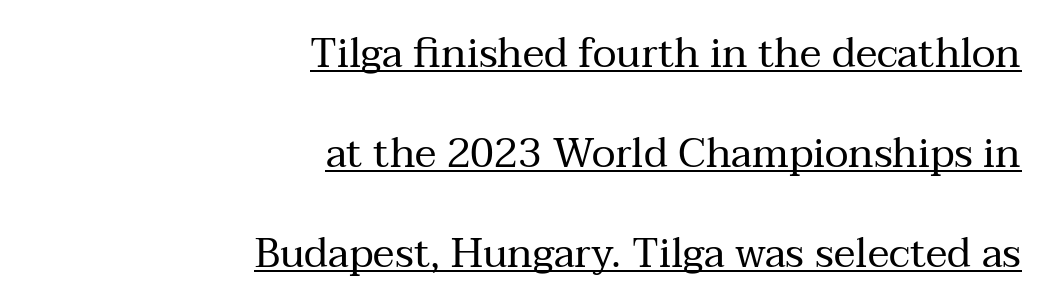
Each letter keeps its own natural width here, so spacing adapts to shape. Counters stay open thanks to moderate or lighter strokes. You can see a thin bar hugging the bottom of the glyphs. What kind of face is this? One with serifs. Reading down the column, the eye jumps a long way to each next line.
